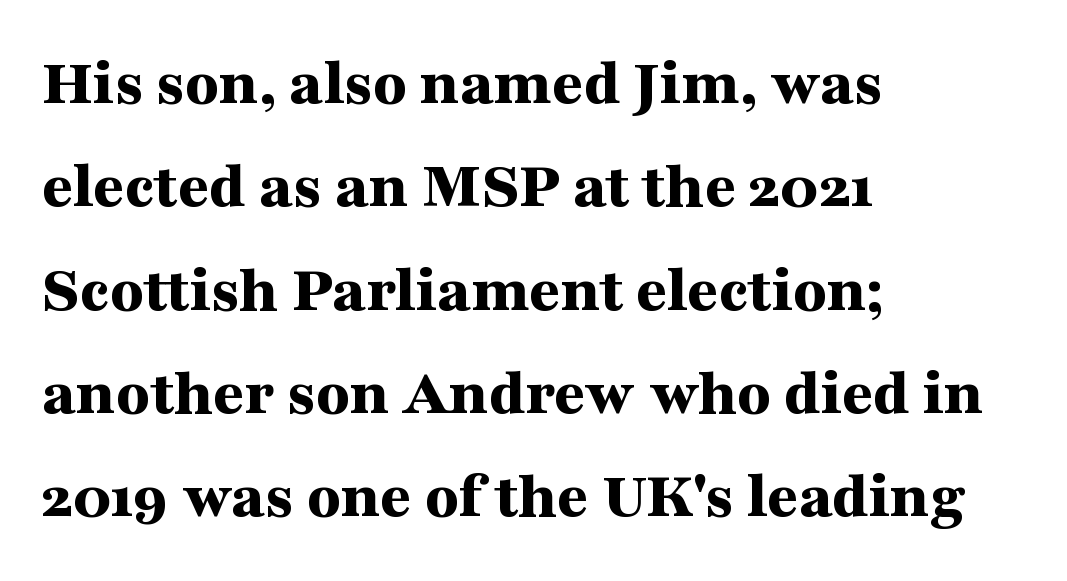
On the weight axis this lands at bold, roughly 700. No word sits above an underline. Font category for this specimen: serif. The designer left line spacing at the default. Each letter keeps its own natural width here, so spacing adapts to shape.
